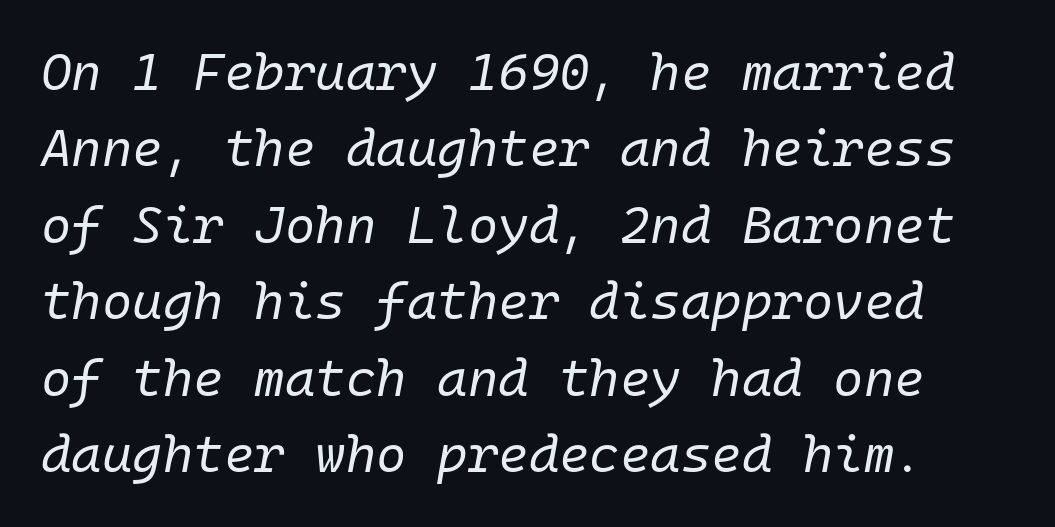
The image shows 52 px regular-weight type, italic (leaning right), monospaced; set normal line spacing (1.47x), normal letter spacing, not underlined; low stroke contrast and a medium x-height.
